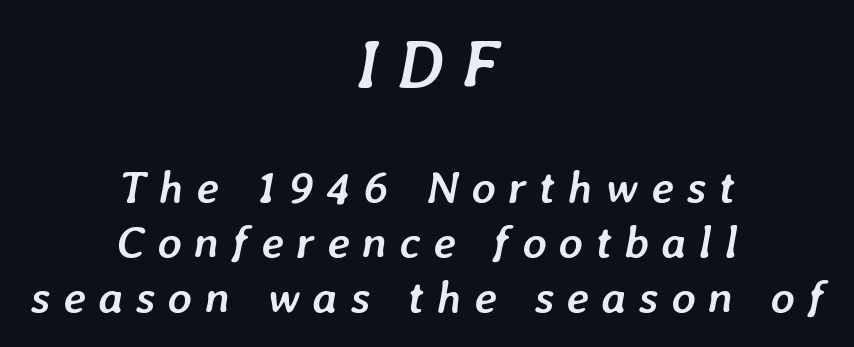
Visually the block forms a symmetrical silhouette, jagged on both flanks. The face used here is proportionally spaced, like ordinary book or web type. Compare the two chunks: the upper has the greater cap height. Bare-footed words on every line. The face used here has the dense, thick strokes of a bold.
